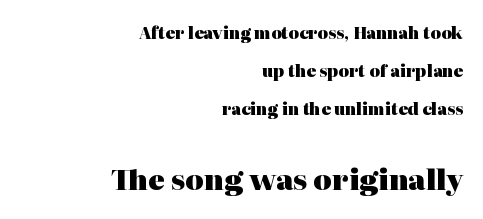
A flush-right, rag-left setting is used for this passage. Standard letterfit; no display-style spreading of the glyphs. Note: serifs present on the glyphs. Varying glyph widths throughout — classic text-font behaviour. Set as a true bold cut, around the 700 mark. Characters remain perfectly vertical along every line.
